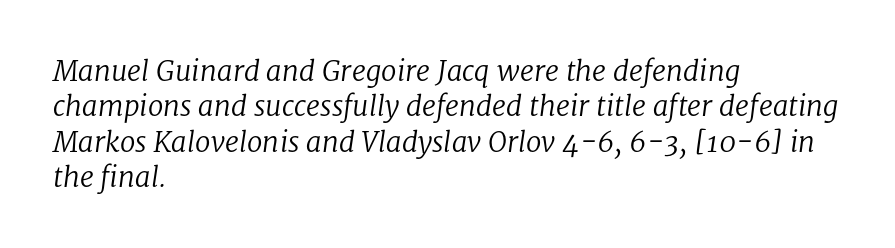
Caption: standard tracking, unaltered. A typesetter would call this leading conventional body-copy spacing. A typesetter would call this proportional, since set widths differ per character. Caption: face not bold, strokes unweighted. This rendering uses left alignment, leaving the right contour irregular. The passage shown is typeset with a serif family.
